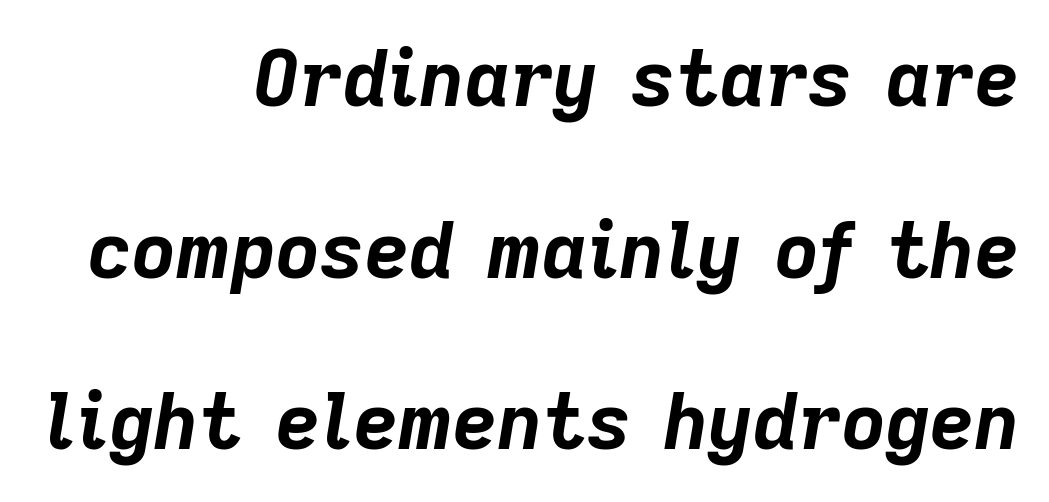
Q: Is the text bold? A: Yes.
Q: Is the text italic (slanted)? A: Yes, it leans right by about 9 degrees.
Q: Is the text underlined? A: No.
Q: How is the paragraph aligned? A: Right-aligned.
Q: Is the spacing between letters normal or unusually wide? A: Normal.
Q: Is the spacing between lines tight, normal or loose? A: Loose.
Q: Width (condensed, normal, or wide)? A: Normal.
Q: Stroke contrast? A: Low.
Q: x-height? A: Medium.
Q: Monospaced? A: No.
